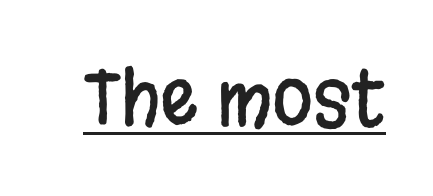
The image shows 74 px condensed sans-serif type, upright; set normal letter spacing, underlined; low stroke contrast and a large x-height.
